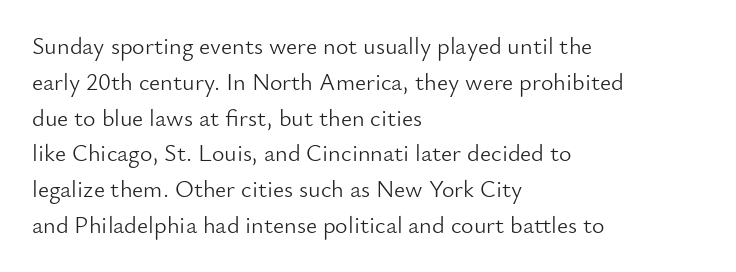
{"italic": "no", "bold": "no", "underline": "no", "align": "left", "line_spacing": "normal", "line_spacing_ratio": 1.49, "letter_spacing": "normal", "letter_spacing_em": 0.0, "glyph_px": 24}
